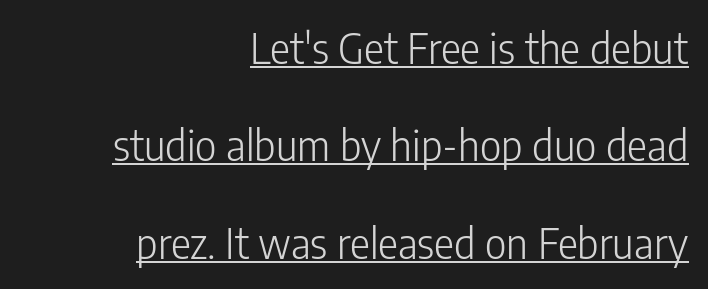
Horizontal bands of white between lines are thick stripes. Upright lettering throughout. Is this a sans? Yes — the strokes have no serifs. In CSS terms this would be text-align: right. No letter is thick-stroked: the sample isn't bold. Spacing verdict: proportional, widths tailored to each character.
